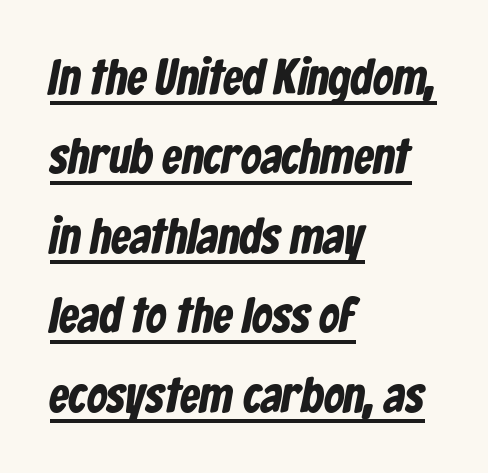
The image shows 50 px condensed sans-serif type; set left-aligned, normal line spacing (1.59x), normal letter spacing, underlined; low stroke contrast and a medium x-height.
